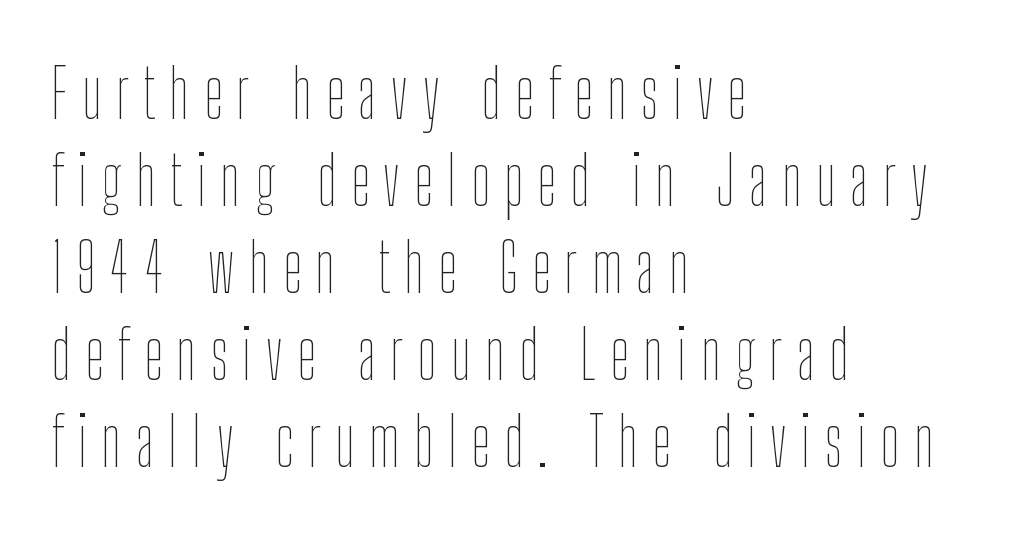
{"italic": "no", "bold": "no", "weight": "thin", "width": "condensed", "stroke_contrast": "low", "x_height": "medium", "monospaced": "no", "underline": "no", "align": "left", "line_spacing": "normal", "line_spacing_ratio": 1.28, "letter_spacing": "wide", "letter_spacing_em": 0.21, "glyph_px": 68}
